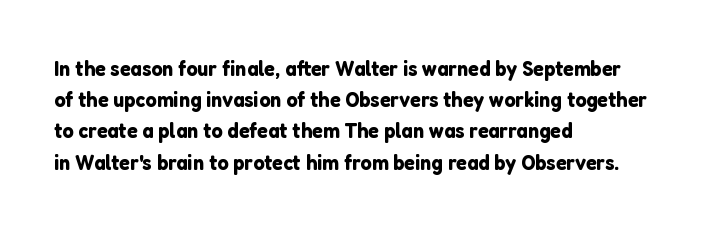
The image shows 22 px text type, upright; set left-aligned, normal line spacing (1.42x), normal letter spacing, not underlined.
